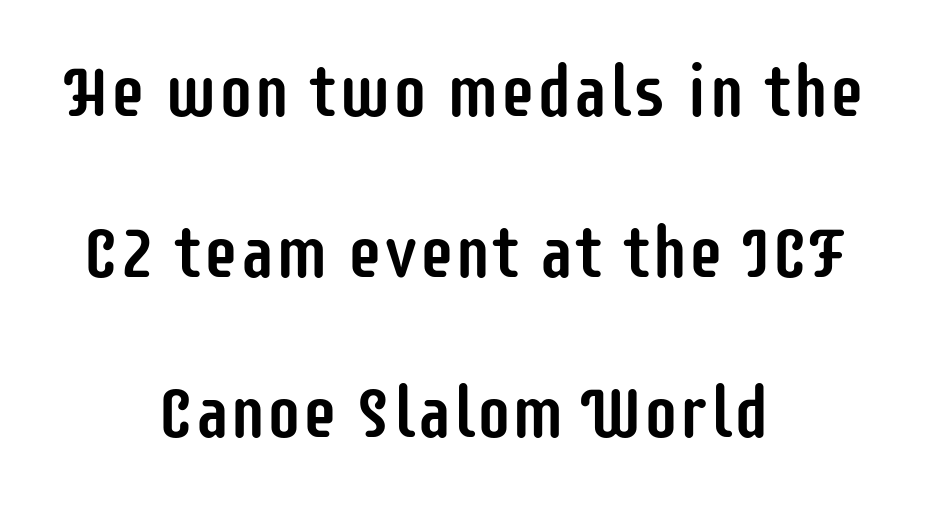
{"serif": "no", "italic": "no", "width": "condensed", "stroke_contrast": "low", "x_height": "large", "monospaced": "no", "underline": "no", "align": "center", "line_spacing": "loose", "line_spacing_ratio": 2.23, "letter_spacing": "normal", "letter_spacing_em": 0.0, "glyph_px": 72}
